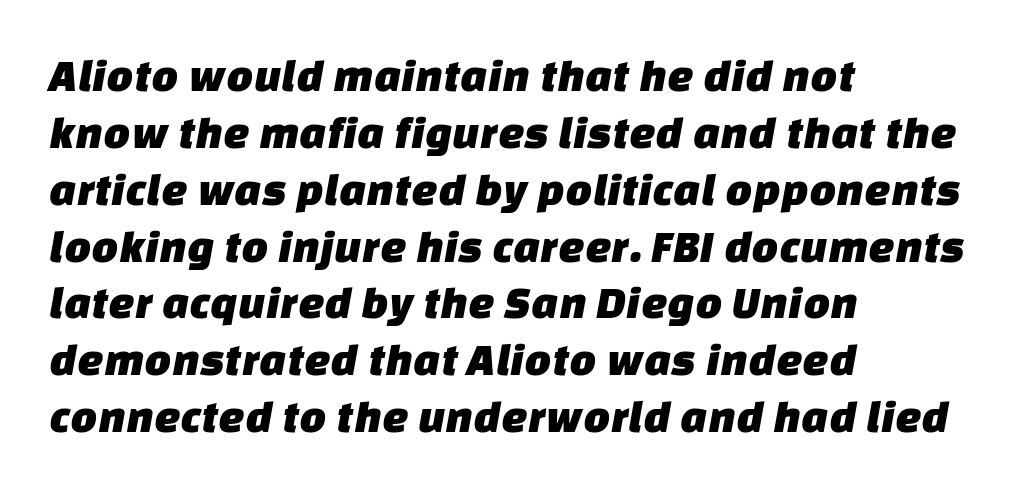
Only glyphs here, with clear space below each row. This sample is left-justified, so line endings fall wherever the words run out. Note the varied advance widths — an 'i' is clearly narrower than an 'm'. No extra tracking has been applied to these lines.
